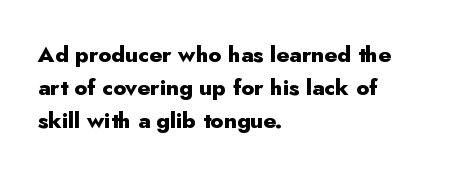
{"italic": "no", "bold": "yes", "underline": "no", "align": "left", "line_spacing": "normal", "line_spacing_ratio": 1.49, "letter_spacing": "normal", "letter_spacing_em": 0.0, "glyph_px": 22}
